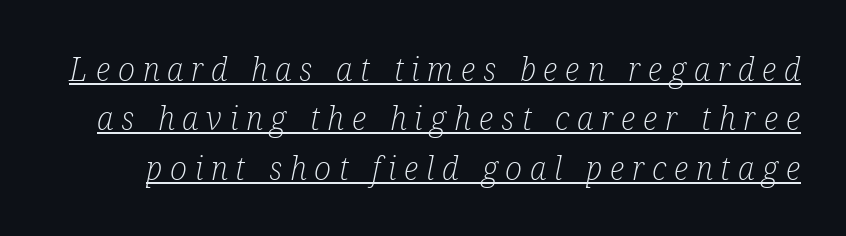
The image shows 32 px light, condensed serif type, italic (leaning right); set normal line spacing (1.54x), unusually wide letter spacing (+0.24 em), underlined; low stroke contrast and a medium x-height.
